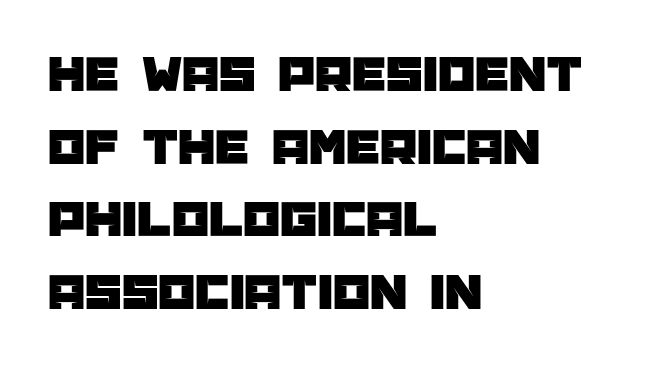
Q: Is the text italic (slanted)? A: No, it is upright.
Q: Is the typeface a serif or a sans-serif typeface? A: Sans-serif.
Q: Is the text underlined? A: No.
Q: How is the paragraph aligned? A: Left-aligned.
Q: Is the spacing between letters normal or unusually wide? A: Normal.
Q: Is the spacing between lines tight, normal or loose? A: Normal.
Q: Width (condensed, normal, or wide)? A: Normal.
Q: Stroke contrast? A: Low.
Q: x-height? A: Large.
Q: Monospaced? A: No.
